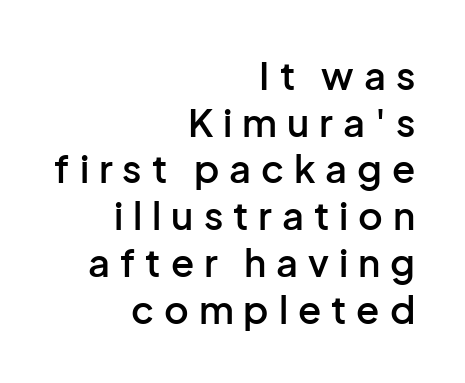
The image shows 38 px semibold sans-serif type, upright; set right-aligned, line spacing 1.23x, unusually wide letter spacing (+0.26 em), not underlined; low stroke contrast and a medium x-height.
